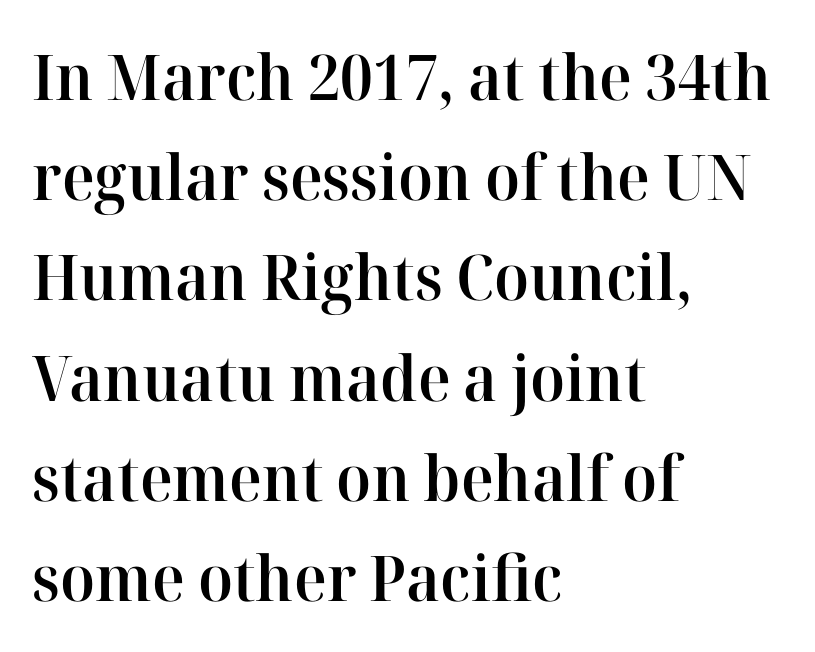
Check under the words: just untouched page. A serif font was chosen for this passage. These lines keep a tight, regular rhythm from letter to letter. The lettering holds an erect, upright posture throughout. The rendering anchors every line to the left-hand side.
